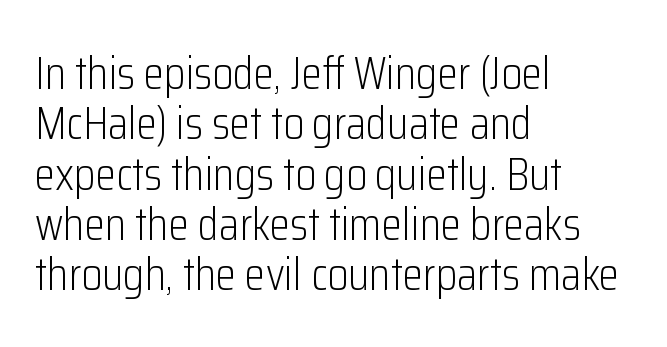
The leading is snug, giving the passage a crowded texture. The weight tops out at a normal text grade. Think of a printed novel: that variable character pitch is what you see here. Nope, no serifs anywhere on these letters. Type without underlining. No extra tracking has been applied to these lines.
